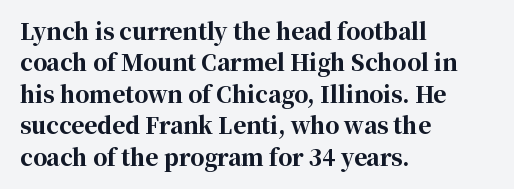
The image shows 22 px bold type, upright; set left-aligned, normal line spacing (1.43x), normal letter spacing, not underlined.
